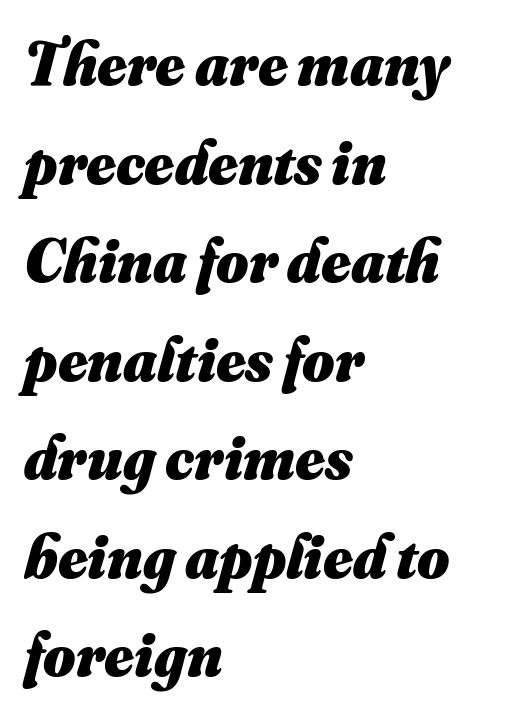
{"bold": "yes", "weight": "heavy", "width": "normal", "stroke_contrast": "medium", "x_height": "small", "monospaced": "no", "underline": "no", "align": "left", "line_spacing": "normal", "line_spacing_ratio": 1.59, "letter_spacing": "normal", "letter_spacing_em": 0.0, "glyph_px": 62}
